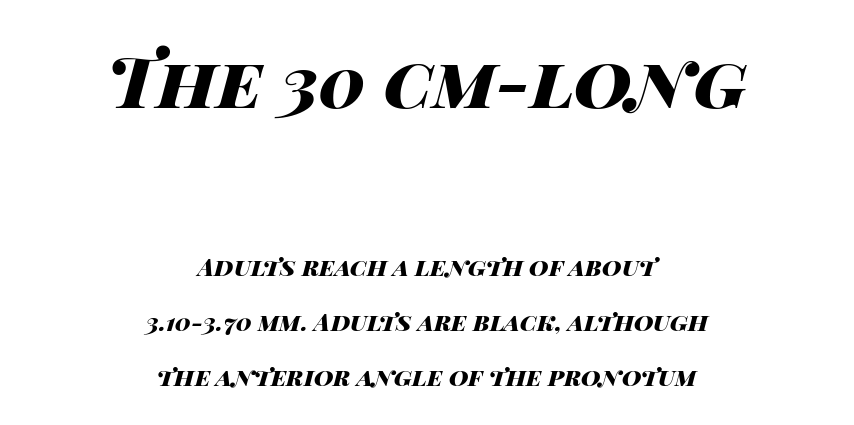
Q: Is the text bold? A: Yes.
Q: Is the text italic (slanted)? A: Yes, it leans right by about 14 degrees.
Q: Is the text underlined? A: No.
Q: How is the paragraph aligned? A: Centered.
Q: Is the spacing between letters normal or unusually wide? A: Normal.
Q: Is the spacing between lines tight, normal or loose? A: Loose.
Q: Which block of text is set in a larger size, the first (top) or the second (bottom)? A: The first (top) one.
Q: Width (condensed, normal, or wide)? A: Wide.
Q: Stroke contrast? A: High.
Q: x-height? A: Large.
Q: Monospaced? A: No.
